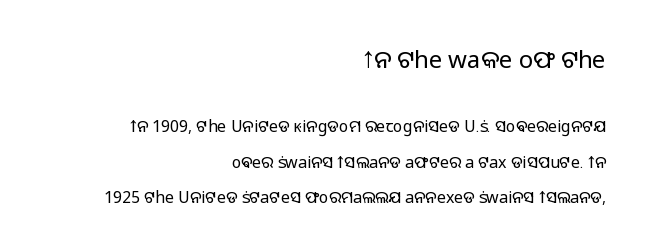
Nobody touched the tracking dial on this one. No word sits above an underline. Loosely led — the rows are spread out. Do the letters lean? They stand straight. The earlier block is typeset at a bigger size than the later block.
